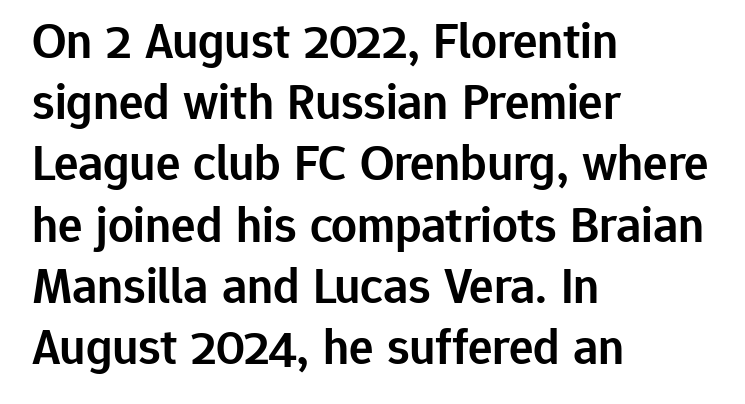
{"serif": "no", "italic": "no", "bold": "semi", "weight": "semibold", "width": "normal", "stroke_contrast": "low", "x_height": "medium", "monospaced": "no", "underline": "no", "align": "left", "line_spacing_ratio": 1.2, "letter_spacing": "normal", "letter_spacing_em": 0.0, "glyph_px": 51}
